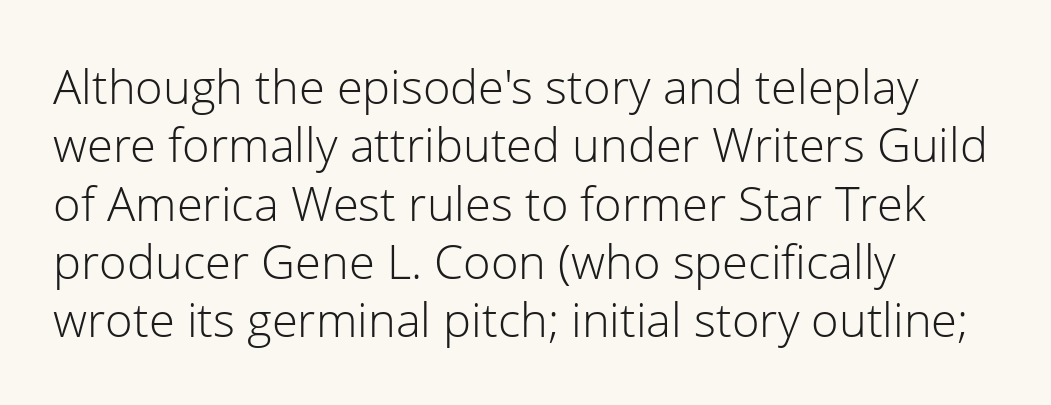
One-word summary of the alignment: left. Is the type heavy? It reads as light-to-regular instead. Ascenders rise straight up at ninety degrees. The zone under the glyphs is completely vacant.
